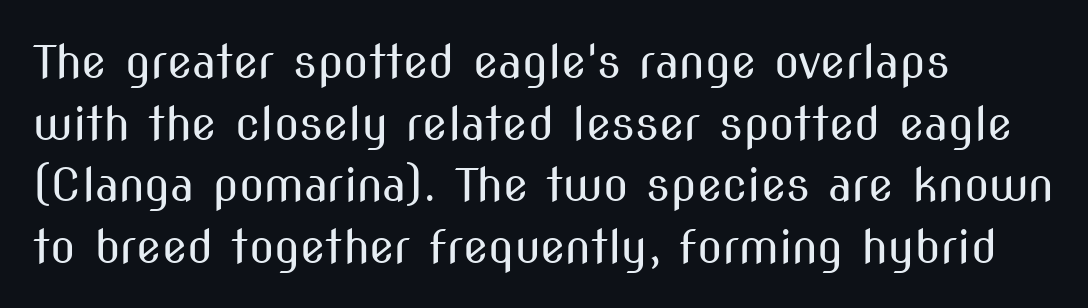
Q: Is the text bold? A: No.
Q: Is the text italic (slanted)? A: No, it is upright.
Q: Is the typeface a serif or a sans-serif typeface? A: Sans-serif.
Q: Is the text underlined? A: No.
Q: How is the paragraph aligned? A: Left-aligned.
Q: Is the spacing between letters normal or unusually wide? A: Normal.
Q: Is the spacing between lines tight, normal or loose? A: Normal.
Q: Width (condensed, normal, or wide)? A: Condensed.
Q: Stroke contrast? A: Medium.
Q: x-height? A: Medium.
Q: Monospaced? A: No.
